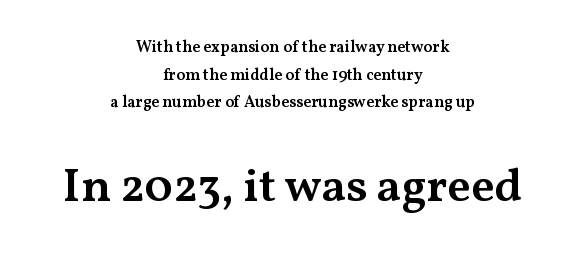
{"serif": "yes", "italic": "no", "bold": "semi", "weight": "semibold", "width": "wide", "stroke_contrast": "medium", "x_height": "medium", "monospaced": "no", "underline": "no", "align": "center", "line_spacing_ratio": 1.72, "letter_spacing": "normal", "letter_spacing_em": 0.0, "larger_block": "second", "size_ratio": 2.94, "glyph_px": 47}
